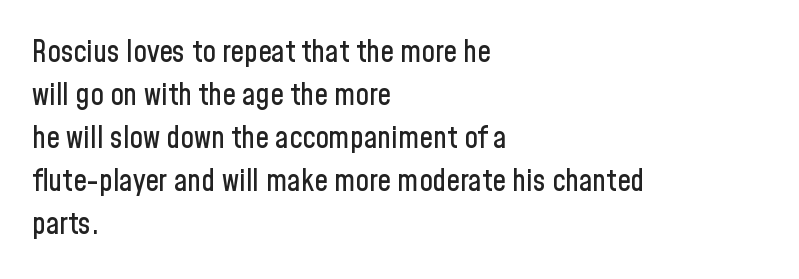
Q: Is the text italic (slanted)? A: No, it is upright.
Q: Is the typeface a serif or a sans-serif typeface? A: Sans-serif.
Q: Is the text underlined? A: No.
Q: How is the paragraph aligned? A: Left-aligned.
Q: Is the spacing between letters normal or unusually wide? A: Normal.
Q: Is the spacing between lines tight, normal or loose? A: Normal.
Q: Width (condensed, normal, or wide)? A: Condensed.
Q: Stroke contrast? A: Low.
Q: x-height? A: Medium.
Q: Monospaced? A: No.
